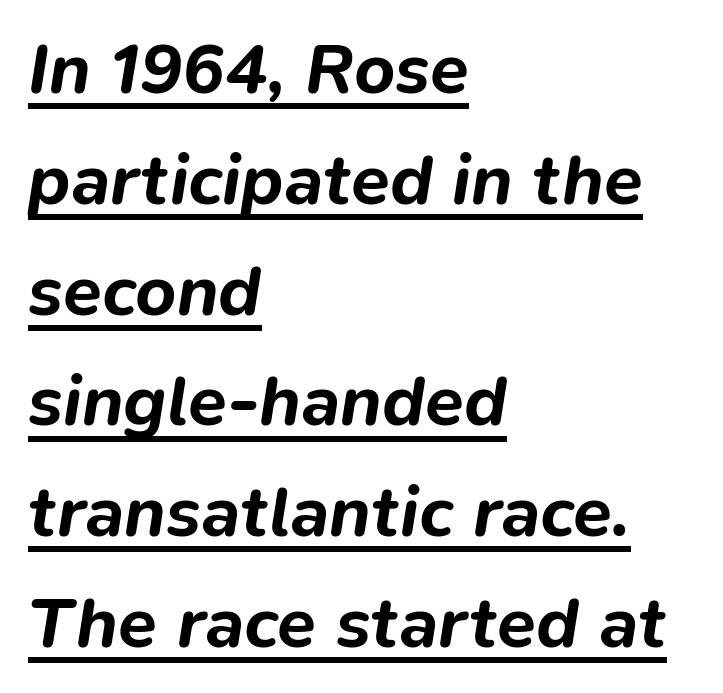
{"italic": "yes", "lean": "right", "slant_degrees": 9, "bold": "yes", "weight": "bold", "width": "normal", "stroke_contrast": "low", "x_height": "medium", "monospaced": "no", "underline": "yes", "align": "left", "line_spacing": "normal", "line_spacing_ratio": 1.56, "letter_spacing": "normal", "letter_spacing_em": 0.0, "glyph_px": 71}
